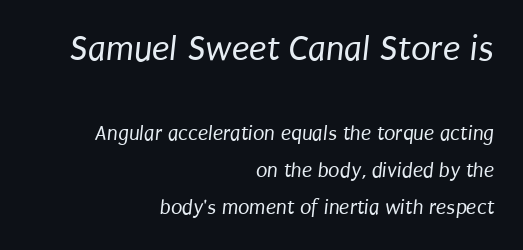
Descenders are the only things crossing below the line. You get the large type first, then a drop to smaller type. Stroke thickness stays within the range of a standard reading face or lighter. Check where the strokes stop: nothing finishes them off — pure sans.
